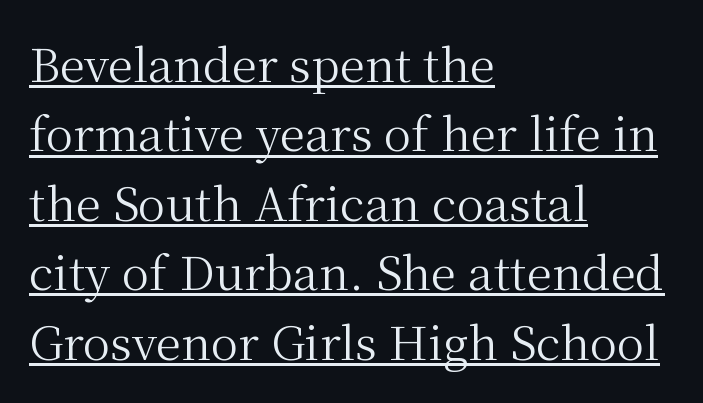
The image shows 46 px regular-weight serif type, upright; set left-aligned, normal line spacing (1.51x), normal letter spacing, underlined; medium stroke contrast and a medium x-height.
